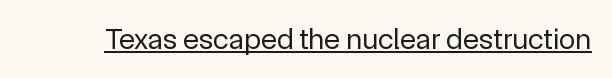
Proportional: the letters do not fall into vertical columns. A roman cut, with each character standing at attention. No chunkiness to these letters — they're not bold. Underlining? Definitely there. The designer went with a sans here, leaving each stem footless.
